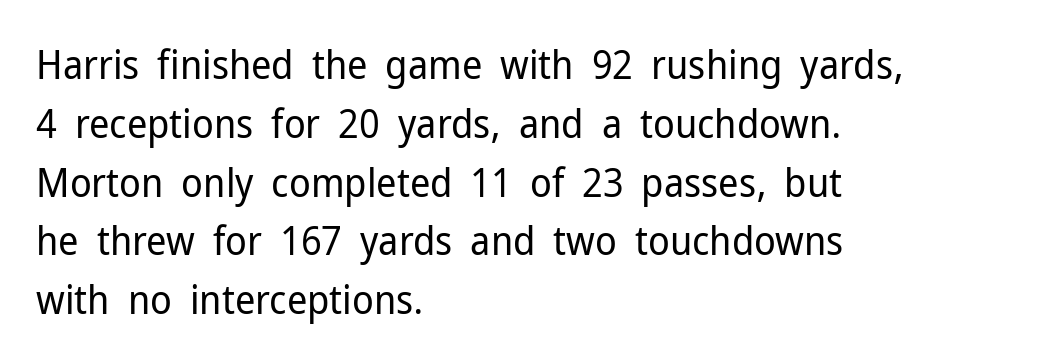
Q: Is the text bold? A: No.
Q: Is the text italic (slanted)? A: No, it is upright.
Q: Is the typeface a serif or a sans-serif typeface? A: Sans-serif.
Q: Is the text underlined? A: No.
Q: How is the paragraph aligned? A: Left-aligned.
Q: Is the spacing between letters normal or unusually wide? A: Normal.
Q: Is the spacing between lines tight, normal or loose? A: Normal.
Q: Width (condensed, normal, or wide)? A: Normal.
Q: Stroke contrast? A: Low.
Q: x-height? A: Medium.
Q: Monospaced? A: No.
